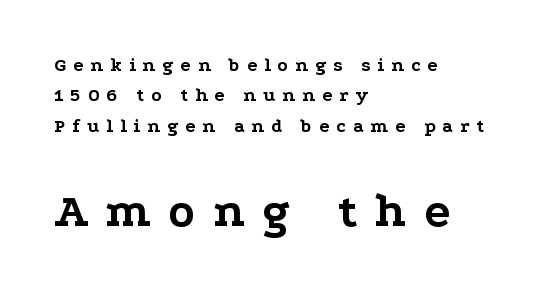
The image shows 48 px bold, wide serif type, upright; set left-aligned, normal line spacing (1.6x), unusually wide letter spacing (+0.37 em), not underlined; the second (bottom) block is 2.53x larger; low stroke contrast and a medium x-height.
